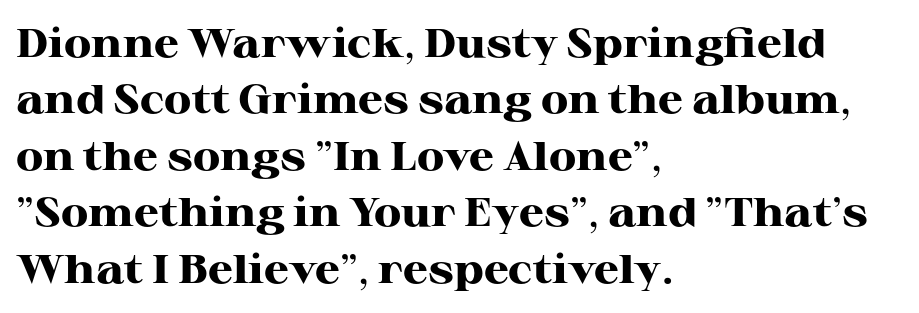
Short and long lines alike share a common starting point at left. The tracking reads as untouched default to a designer's eye. Posture: upright roman. Yep, those are serifs on the letters.
